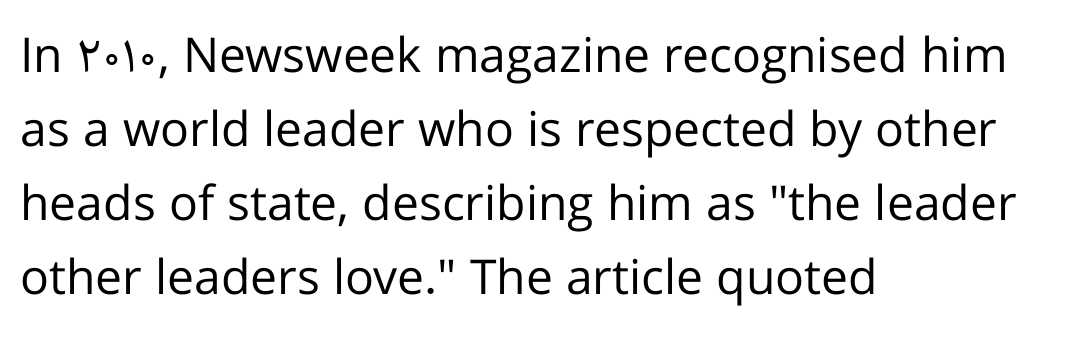
{"serif": "no", "italic": "no", "bold": "no", "weight": "regular", "width": "normal", "stroke_contrast": "low", "x_height": "medium", "monospaced": "no", "underline": "no", "align": "left", "line_spacing": "normal", "line_spacing_ratio": 1.54, "letter_spacing": "normal", "letter_spacing_em": 0.0, "glyph_px": 48}
